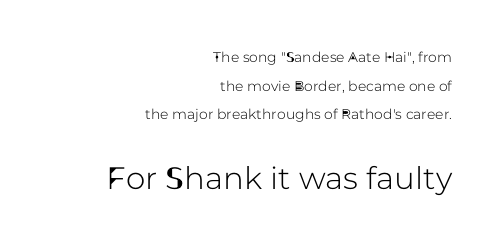
Q: Is the text italic (slanted)? A: No, it is upright.
Q: Is the typeface a serif or a sans-serif typeface? A: Sans-serif.
Q: Is the text underlined? A: No.
Q: How is the paragraph aligned? A: Right-aligned.
Q: Is the spacing between letters normal or unusually wide? A: Normal.
Q: Is the spacing between lines tight, normal or loose? A: Loose.
Q: Which block of text is set in a larger size, the first (top) or the second (bottom)? A: The second (bottom) one.
Q: Width (condensed, normal, or wide)? A: Normal.
Q: Stroke contrast? A: Low.
Q: x-height? A: Medium.
Q: Monospaced? A: No.
